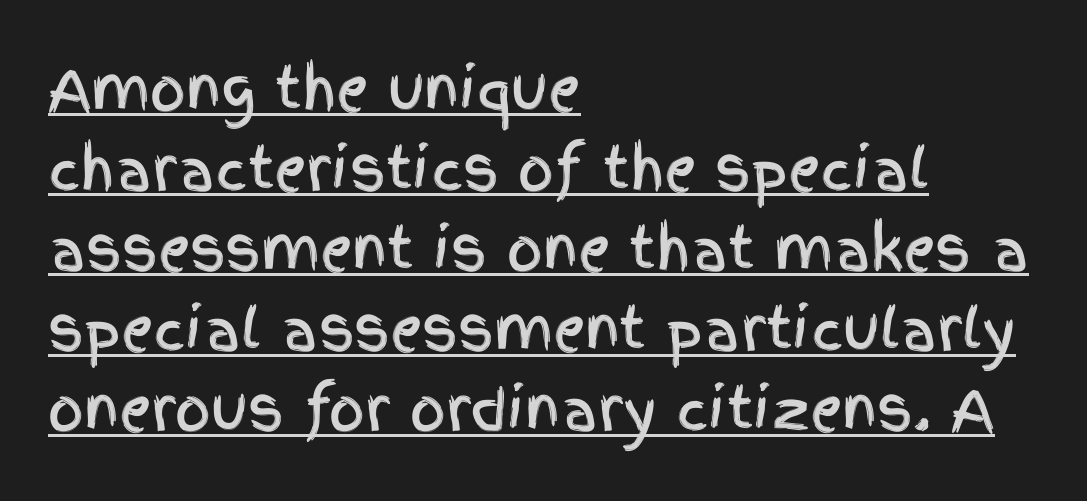
{"serif": "no", "italic": "no", "width": "condensed", "x_height": "large", "monospaced": "no", "underline": "yes", "align": "left", "line_spacing": "normal", "line_spacing_ratio": 1.43, "letter_spacing": "normal", "letter_spacing_em": 0.0, "glyph_px": 56}
